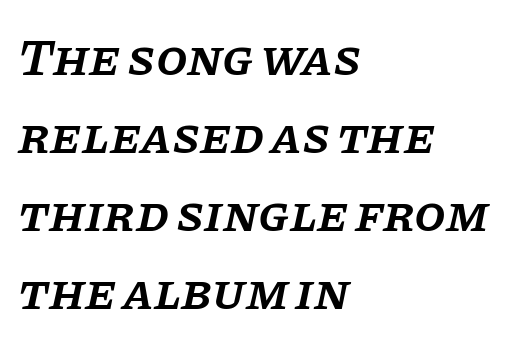
{"serif": "yes", "italic": "yes", "lean": "right", "slant_degrees": 11, "bold": "semi", "weight": "semibold", "width": "normal", "stroke_contrast": "low", "x_height": "large", "monospaced": "no", "underline": "no", "align": "left", "line_spacing": "normal", "line_spacing_ratio": 1.53, "letter_spacing": "normal", "letter_spacing_em": 0.0, "glyph_px": 51}
